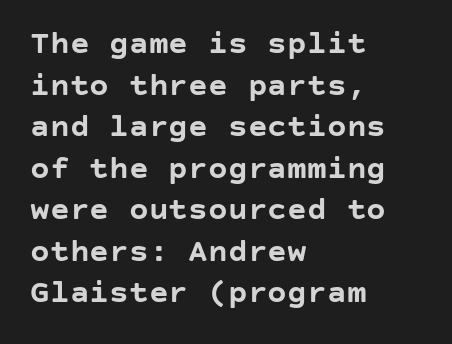
Q: Is the text bold? A: Yes.
Q: Is the text italic (slanted)? A: No, it is upright.
Q: Is the typeface a serif or a sans-serif typeface? A: Sans-serif.
Q: Is the text underlined? A: No.
Q: How is the paragraph aligned? A: Left-aligned.
Q: Is the spacing between letters normal or unusually wide? A: Normal.
Q: Is the spacing between lines tight, normal or loose? A: Normal.
Q: Width (condensed, normal, or wide)? A: Normal.
Q: Stroke contrast? A: Low.
Q: x-height? A: Large.
